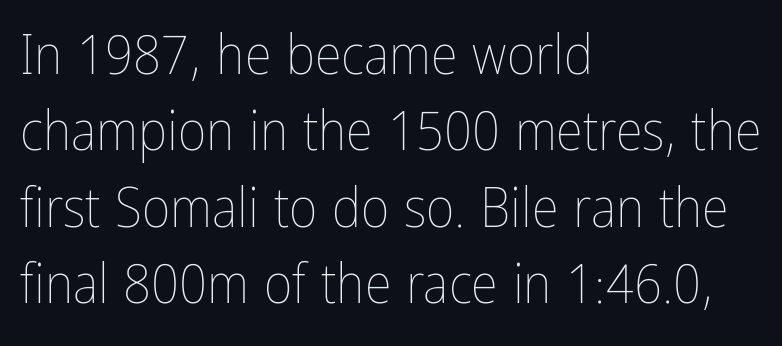
The image shows 55 px thin, condensed type, upright; set left-aligned, normal line spacing (1.39x), normal letter spacing, not underlined; low stroke contrast and a medium x-height.
